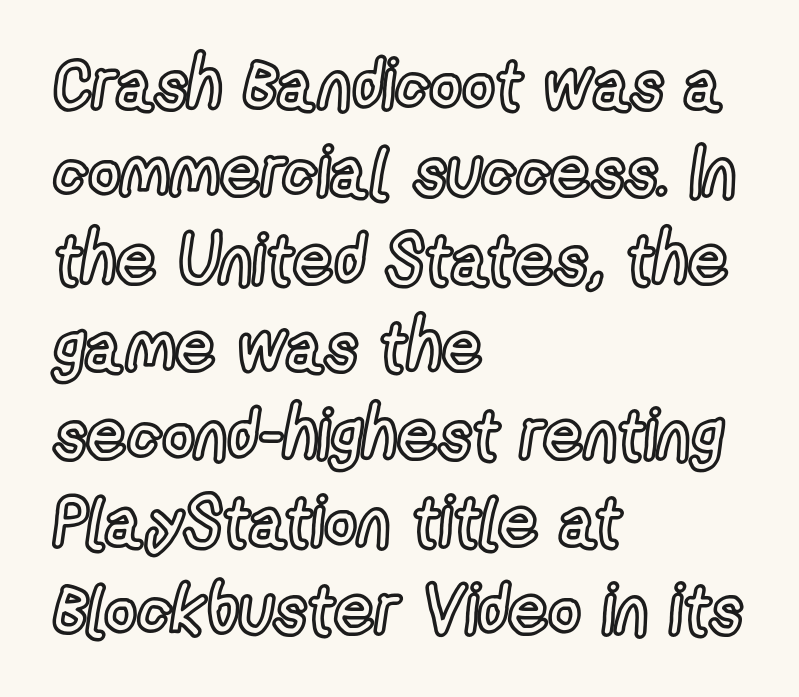
The rendering uses a moderate line-height, typical for paragraphs. Compared with a centered layout, this one pins lines to the left instead. The specimen omits any rule beneath the text block's lines. The passage shown is typed in a proportional face where columns would drift.
